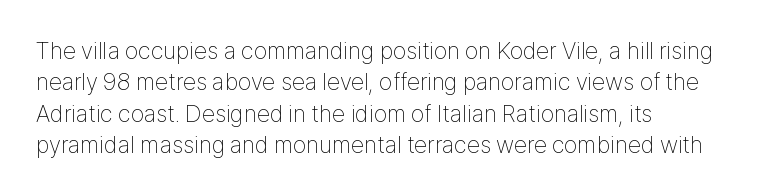
The image shows 24 px text type, upright; set left-aligned, normal line spacing (1.31x), normal letter spacing, not underlined.
